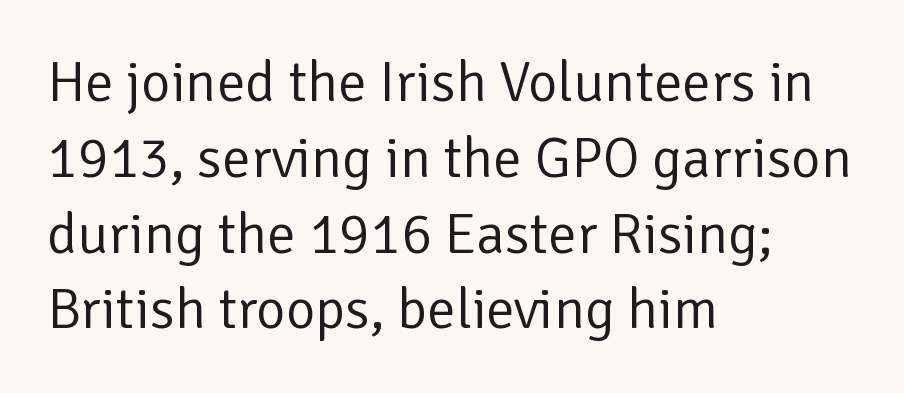
Q: Is the text bold? A: No.
Q: Is the text italic (slanted)? A: No, it is upright.
Q: Is the typeface a serif or a sans-serif typeface? A: Sans-serif.
Q: Is the text underlined? A: No.
Q: How is the paragraph aligned? A: Left-aligned.
Q: Is the spacing between letters normal or unusually wide? A: Normal.
Q: Is the spacing between lines tight, normal or loose? A: Normal.
Q: Width (condensed, normal, or wide)? A: Normal.
Q: Stroke contrast? A: Low.
Q: x-height? A: Medium.
Q: Monospaced? A: No.
